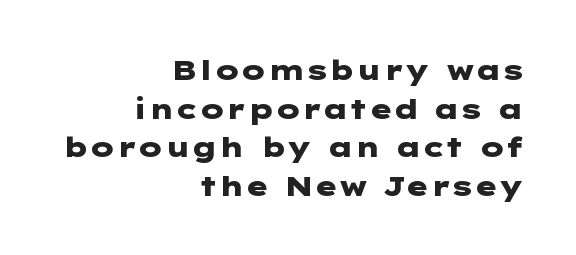
The image shows 28 px heavy, wide sans-serif type, upright; set right-aligned, normal line spacing (1.38x), normal letter spacing, not underlined; low stroke contrast and a medium x-height.
